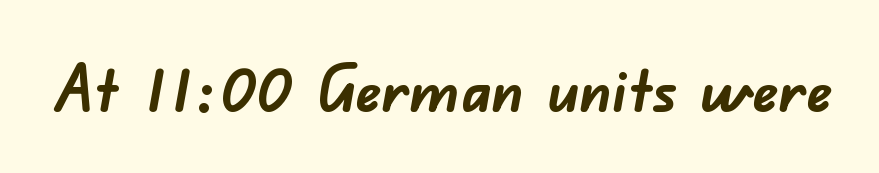
Q: Is the text bold? A: Yes.
Q: Is the typeface a serif or a sans-serif typeface? A: Sans-serif.
Q: Is the text underlined? A: No.
Q: Is the spacing between letters normal or unusually wide? A: Normal.
Q: Width (condensed, normal, or wide)? A: Normal.
Q: Stroke contrast? A: Low.
Q: x-height? A: Small.
Q: Monospaced? A: No.
